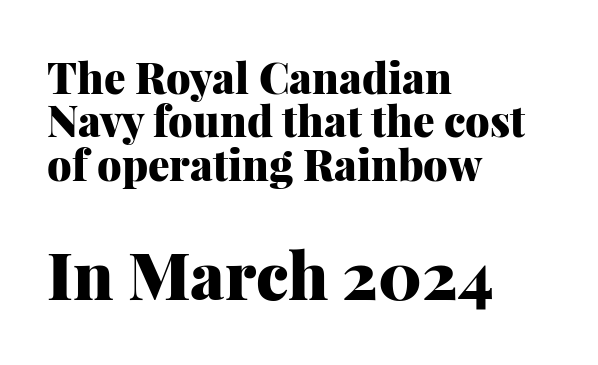
The image shows 65 px heavy serif type, upright; set left-aligned, tight line spacing (1.01x), normal letter spacing, not underlined; the second (bottom) block is 1.51x larger; medium stroke contrast and a medium x-height.
